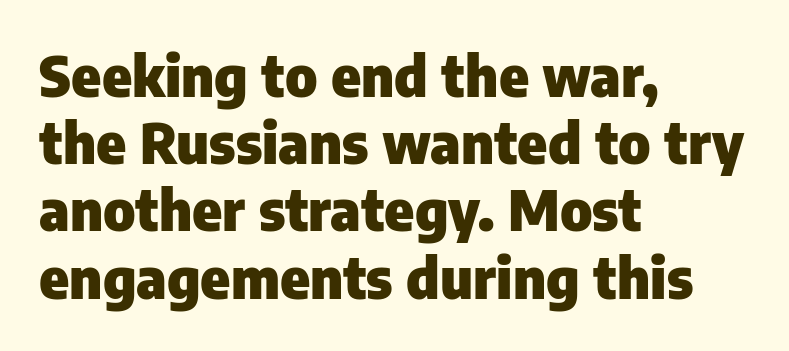
The image shows 56 px heavy sans-serif type, upright; set left-aligned, line spacing 1.2x, normal letter spacing, not underlined; low stroke contrast and a medium x-height.
